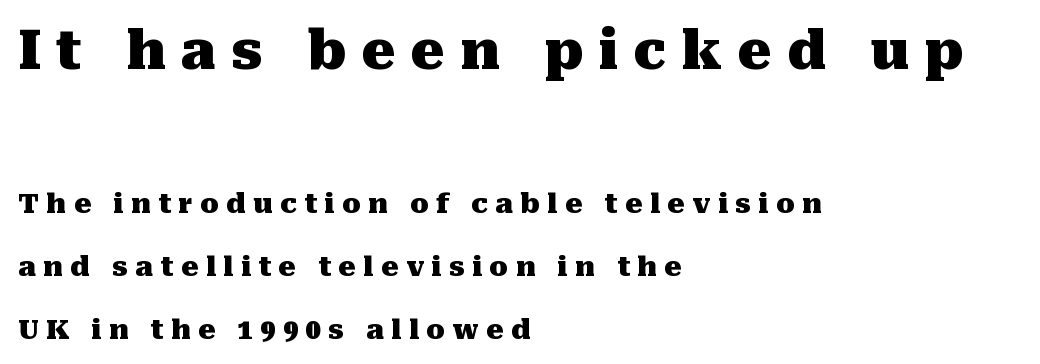
Yep, those are serifs on the letters. Is the lower block the larger one? No — the upper block carries the bigger type. Note the varied advance widths — an 'i' is clearly narrower than an 'm'. Loose tracking; the words dissolve into strings of separated letters.
